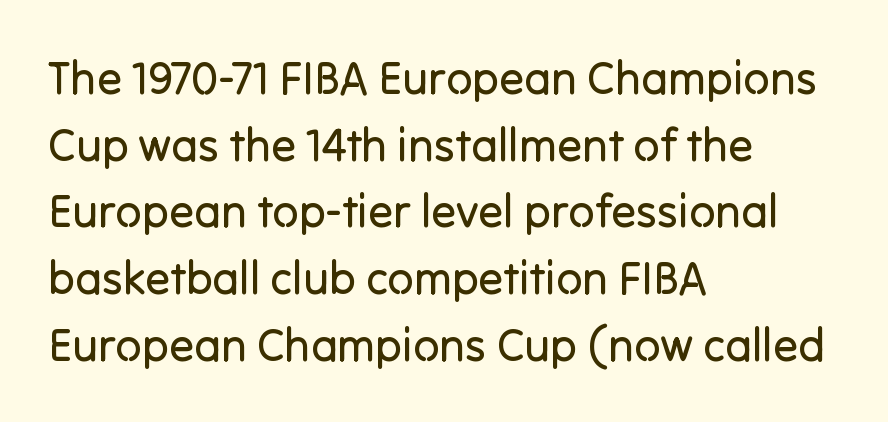
{"serif": "no", "italic": "no", "bold": "no", "weight": "regular", "width": "normal", "stroke_contrast": "low", "x_height": "medium", "monospaced": "no", "underline": "no", "align": "left", "line_spacing": "normal", "line_spacing_ratio": 1.45, "letter_spacing": "normal", "letter_spacing_em": 0.0, "glyph_px": 46}
